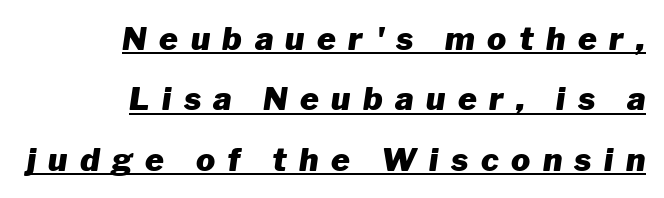
The image shows 32 px heavy type, italic (leaning right); set right-aligned, line spacing 1.89x, unusually wide letter spacing (+0.39 em), underlined; low stroke contrast and a medium x-height.
